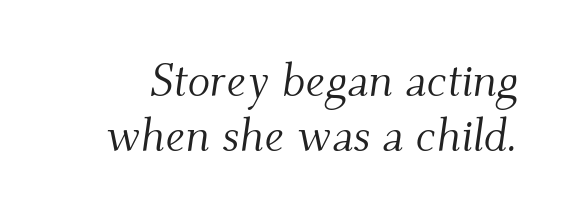
These lines are rendered in a variable-pitch font. Check under the words: just untouched page. Inter-character spacing is left at the font's built-in metrics. Does the type have serifs? Yes, each stem ends in a small foot. Emphasis-style slanted type is in use.
